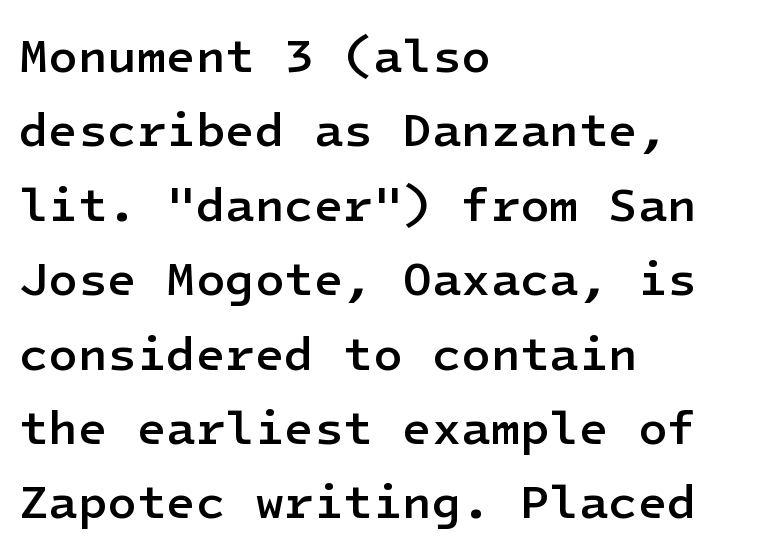
Words appear dense and cohesive because spacing is normal. The font is running at a semibold setting, under full bold. Every character sits straight up, as roman type does. Is the block centered? No — it sits flush against the left margin.
